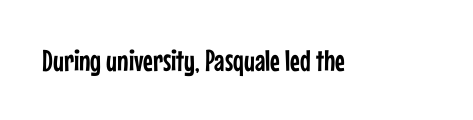
The image shows 30 px condensed sans-serif type, upright; set normal letter spacing, not underlined; low stroke contrast and a medium x-height.
